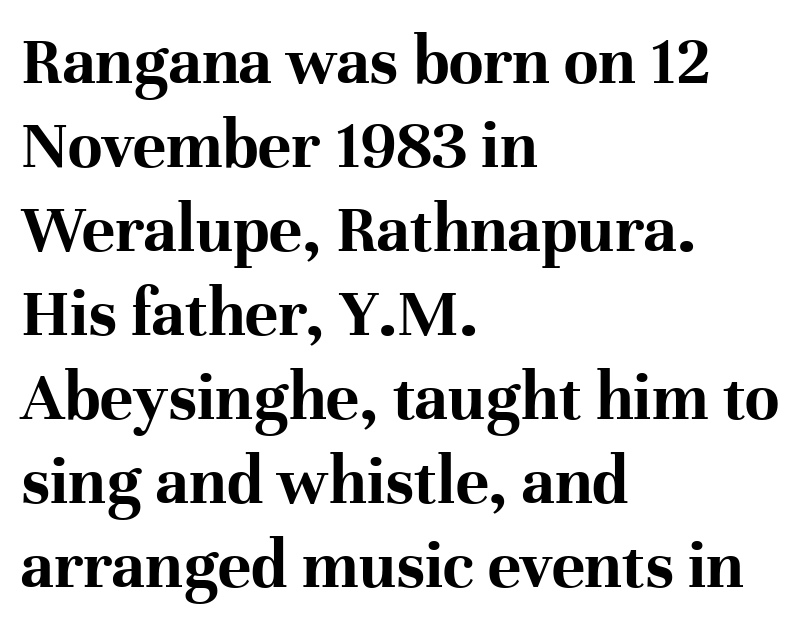
The image shows 70 px bold serif type, upright; set left-aligned, line spacing 1.2x, normal letter spacing, not underlined; high stroke contrast and a medium x-height.
